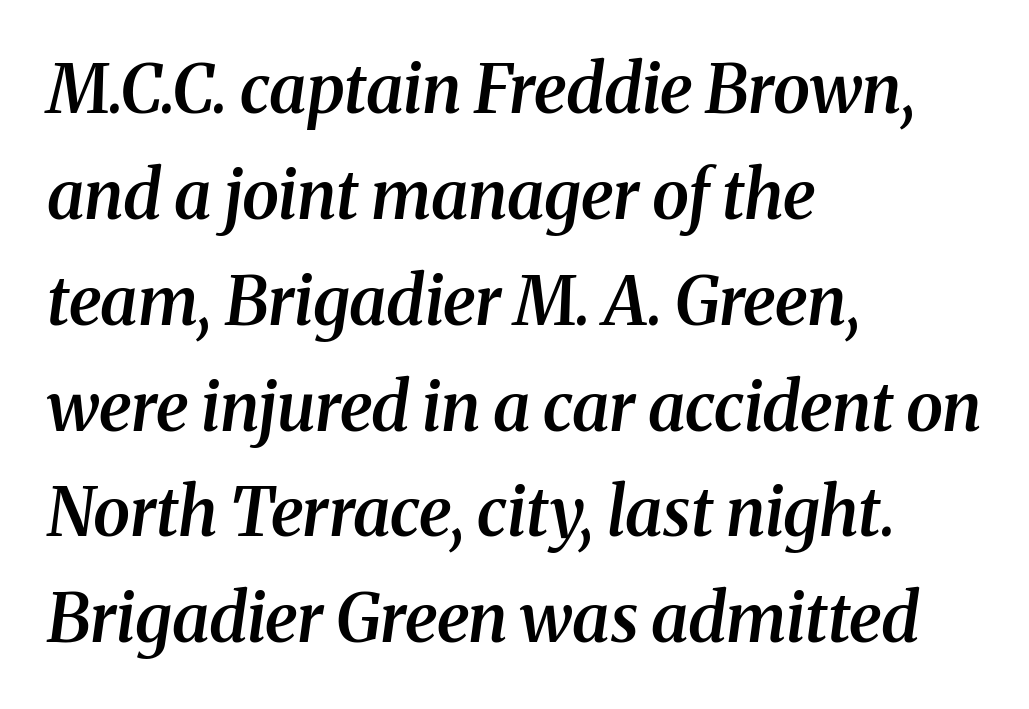
{"serif": "yes", "italic": "yes", "lean": "right", "slant_degrees": 8, "bold": "semi", "weight": "semibold", "width": "normal", "stroke_contrast": "medium", "x_height": "medium", "monospaced": "no", "underline": "no", "align": "left", "line_spacing": "normal", "line_spacing_ratio": 1.58, "letter_spacing": "normal", "letter_spacing_em": 0.0, "glyph_px": 67}
